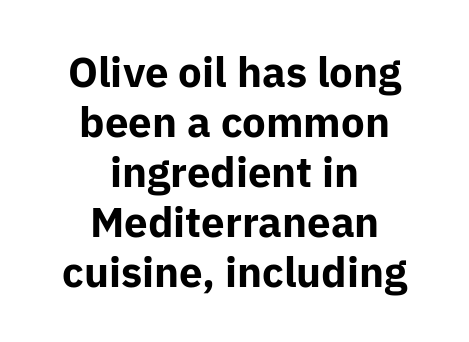
The image shows 42 px bold sans-serif type, upright; set centered, line spacing 1.19x, normal letter spacing, not underlined; low stroke contrast and a medium x-height.
